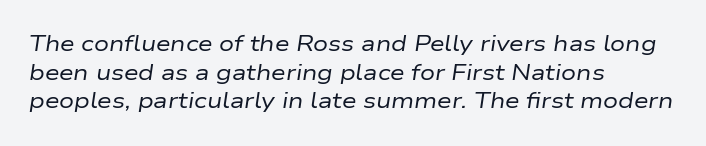
The image shows 21 px text type, italic (leaning right); set left-aligned, normal line spacing (1.36x), normal letter spacing, not underlined.
